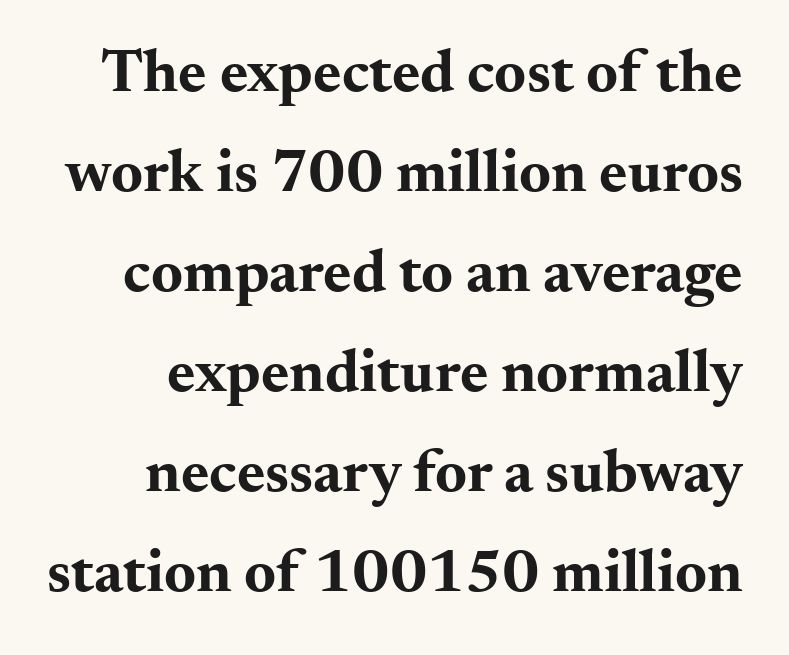
The image shows 61 px bold, wide serif type, upright; set normal line spacing (1.64x), normal letter spacing, not underlined; medium stroke contrast and a small x-height.
